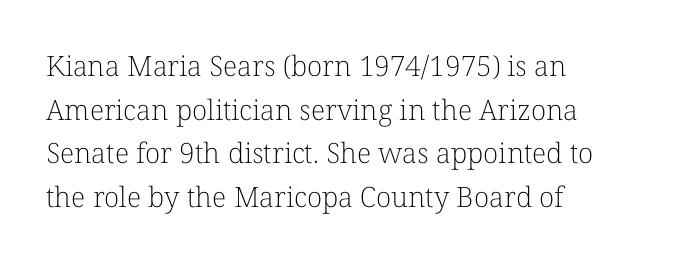
The vertical gap from one line to the next is medium. The weight would be labelled regular, book, light, or lighter still. In CSS terms this would be text-align: left. I'd call this a serif setting — the letters wear small feet. The typography opts for an upright posture over an oblique one.
